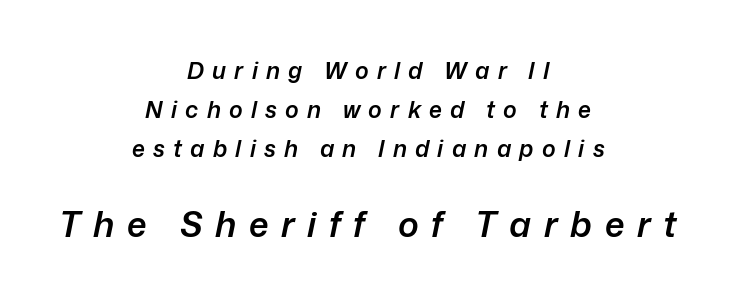
Students, this is semibold: more ink than regular, less than bold. Size hierarchy here favors the trailing block over the leading one. If you folded the block vertically in half, each line would mirror itself in length. Honestly, the letter spacing is so wide it's the main thing you notice. Summary of vertical rhythm: regular, with standard interline spacing. Italic? Definitely — the glyphs are oblique.
